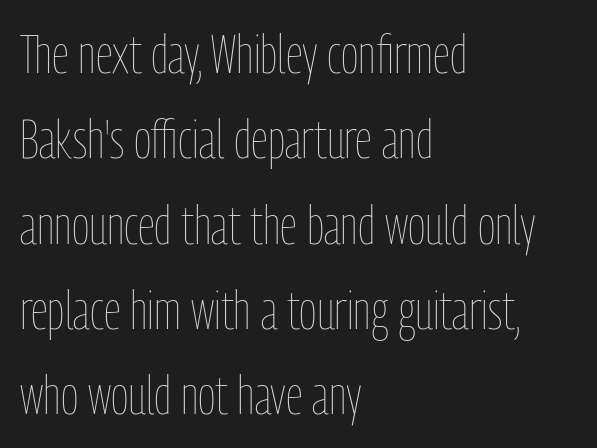
Q: Is the text bold? A: No.
Q: Is the text italic (slanted)? A: No, it is upright.
Q: Is the text underlined? A: No.
Q: How is the paragraph aligned? A: Left-aligned.
Q: Is the spacing between letters normal or unusually wide? A: Normal.
Q: Is the spacing between lines tight, normal or loose? A: Normal.
Q: Width (condensed, normal, or wide)? A: Condensed.
Q: Stroke contrast? A: Low.
Q: x-height? A: Medium.
Q: Monospaced? A: No.
